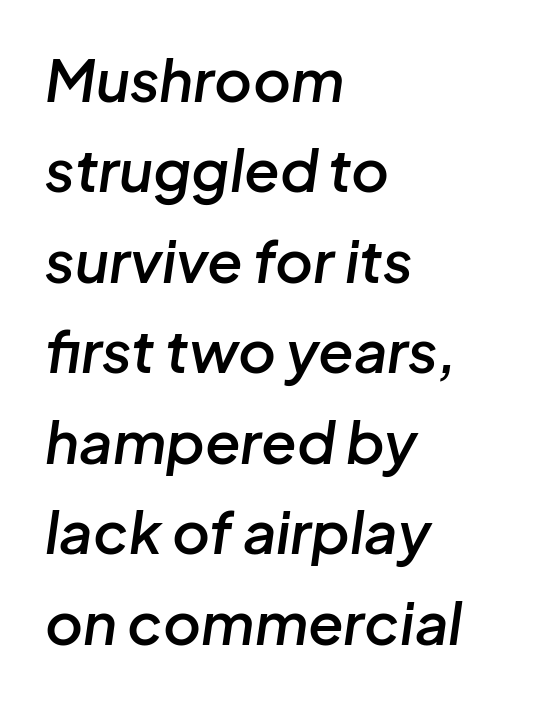
The image shows 58 px semibold type, italic (leaning right); set left-aligned, normal line spacing (1.56x), normal letter spacing, not underlined; low stroke contrast and a medium x-height.
